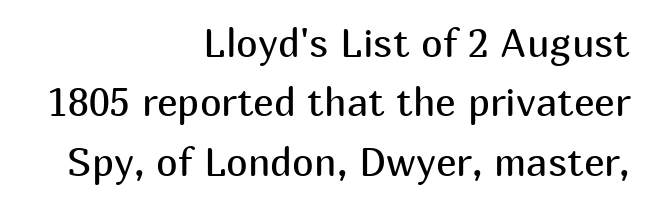
The image shows 39 px regular-weight sans-serif type, upright; set right-aligned, normal line spacing (1.52x), normal letter spacing, not underlined; medium stroke contrast and a medium x-height.
